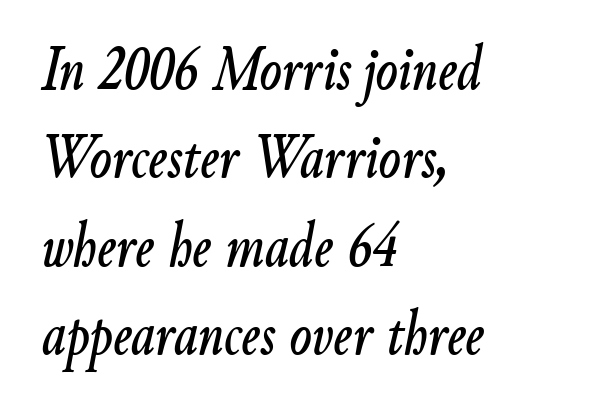
Q: Is the text italic (slanted)? A: Yes, it leans right by about 9 degrees.
Q: Is the text underlined? A: No.
Q: How is the paragraph aligned? A: Left-aligned.
Q: Is the spacing between letters normal or unusually wide? A: Normal.
Q: Is the spacing between lines tight, normal or loose? A: Normal.
Q: Width (condensed, normal, or wide)? A: Condensed.
Q: Stroke contrast? A: Low.
Q: x-height? A: Small.
Q: Monospaced? A: No.
